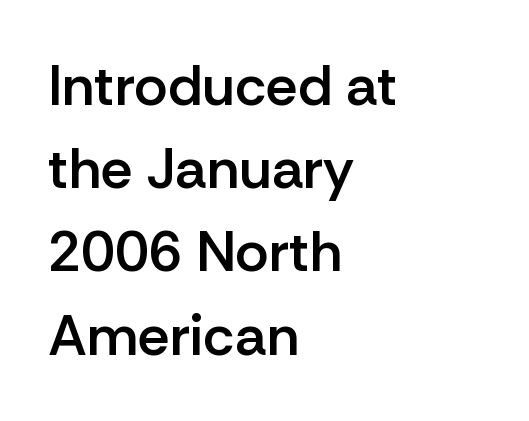
Posture: straight, roman, zero tilt. One-word summary of the alignment: left. Clear beneath every line of the passage. Is this a fixed-width face? No — the glyphs have proportional, varying widths. Caption: standard tracking, unaltered.
